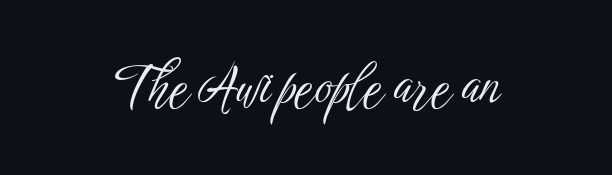
How are the letters spaced? Ordinarily, with no added tracking. Note: no serifs on the glyphs. The space beneath each line is pristine and unruled. Varying glyph widths throughout — classic text-font behaviour.
